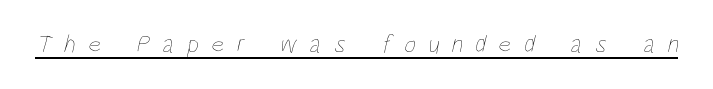
Descenders here cross a horizontal rule under the line. Inter-character spacing is expanded well beyond the font's built-in metrics. The face looks like a standard text weight, possibly lighter.
